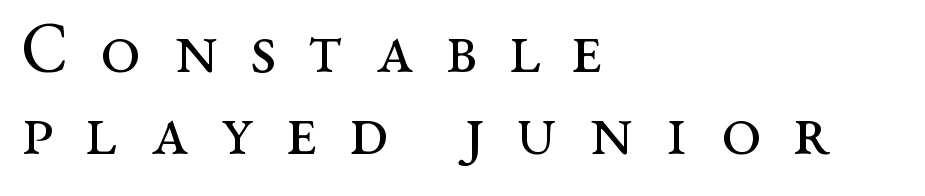
Anything drawn beneath the words? Only blank space. Is the letter spacing exaggerated? Yes — the characters are pushed far apart. Old-style or modern, the face here clearly has serifs. It's the straight-up-and-down kind of type. These lines huddle together more closely than default settings would place them.
